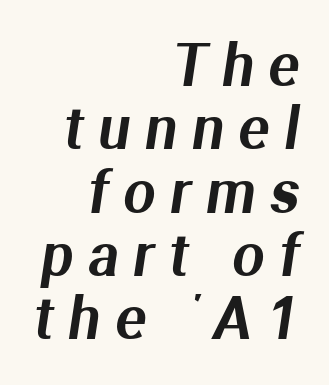
{"serif": "no", "width": "normal", "stroke_contrast": "medium", "x_height": "medium", "monospaced": "no", "underline": "no", "align": "right", "line_spacing": "tight", "line_spacing_ratio": 1.11, "letter_spacing": "wide", "letter_spacing_em": 0.26, "glyph_px": 57}
